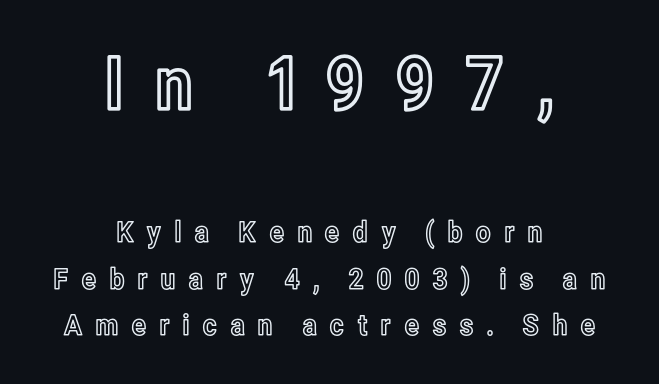
{"italic": "no", "width": "condensed", "x_height": "medium", "monospaced": "no", "underline": "no", "align": "center", "line_spacing": "normal", "line_spacing_ratio": 1.59, "letter_spacing": "wide", "letter_spacing_em": 0.41, "larger_block": "first", "size_ratio": 2.52, "glyph_px": 73}
